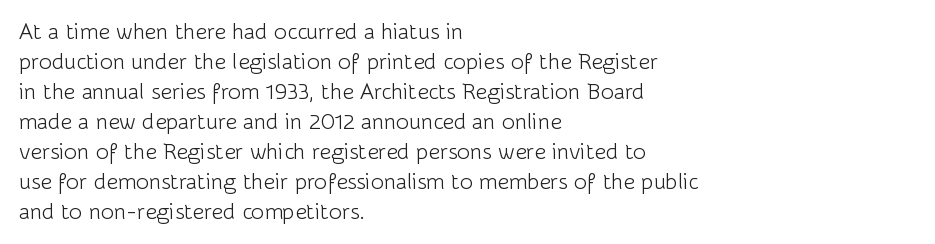
Q: Is the text bold? A: No.
Q: Is the text italic (slanted)? A: No, it is upright.
Q: Is the text underlined? A: No.
Q: How is the paragraph aligned? A: Left-aligned.
Q: Is the spacing between letters normal or unusually wide? A: Normal.
Q: Is the spacing between lines tight, normal or loose? A: Normal.
